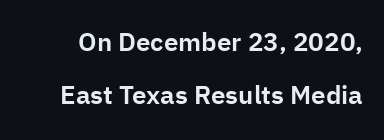
{"italic": "no", "underline": "no", "line_spacing": "loose", "line_spacing_ratio": 2.04, "letter_spacing": "normal", "letter_spacing_em": 0.0, "glyph_px": 26}
